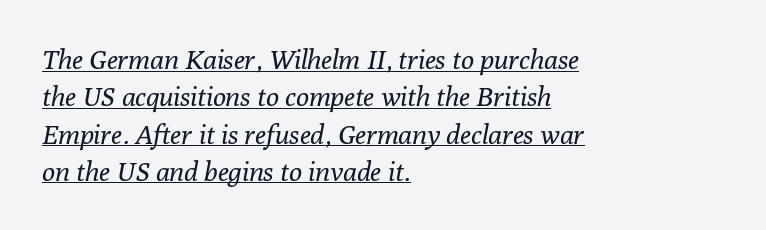
Q: Is the text bold? A: No.
Q: Is the text italic (slanted)? A: Yes, it leans right by about 10 degrees.
Q: Is the text underlined? A: Yes.
Q: How is the paragraph aligned? A: Left-aligned.
Q: Is the spacing between letters normal or unusually wide? A: Normal.
Q: Is the spacing between lines tight, normal or loose? A: Normal.
